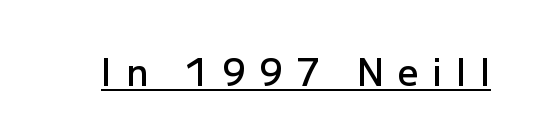
The image shows 37 px semibold sans-serif type, upright; set unusually wide letter spacing (+0.36 em), underlined; low stroke contrast and a medium x-height.
